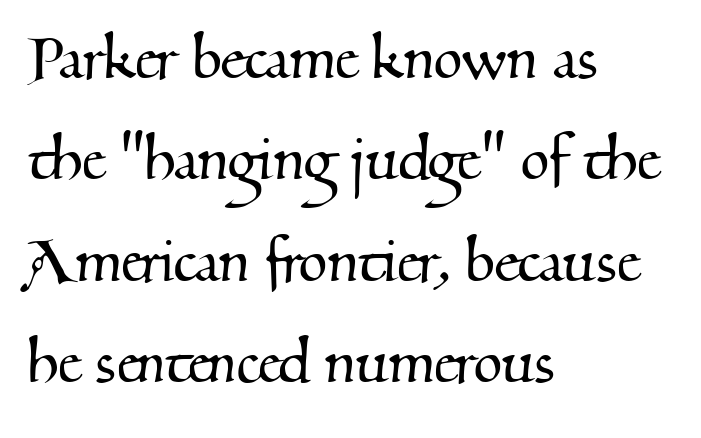
Caption: multi-line text, flush left, ragged right. Do the characters align in a grid? No, the font is proportional. How are the letters spaced? Ordinarily, with no added tracking. This rendering employs a face with finishing strokes, i.e., a serif. These lines sit exactly where default settings would place them.
